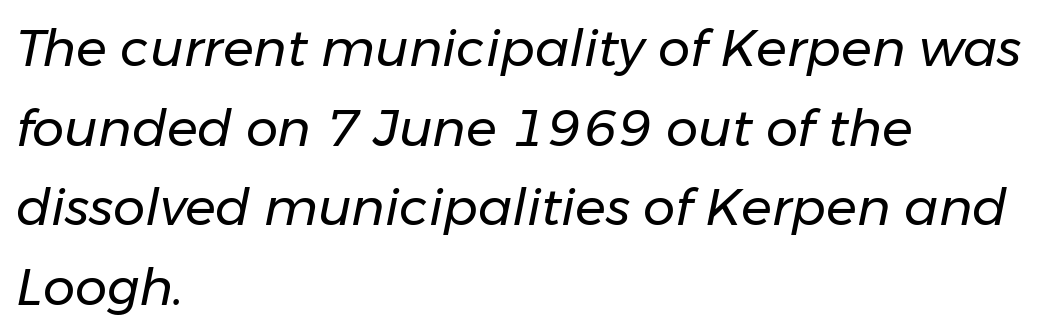
{"italic": "yes", "lean": "right", "slant_degrees": 11, "bold": "no", "weight": "regular", "width": "normal", "stroke_contrast": "low", "x_height": "medium", "monospaced": "no", "underline": "no", "align": "left", "line_spacing": "normal", "line_spacing_ratio": 1.56, "letter_spacing": "normal", "letter_spacing_em": 0.0, "glyph_px": 51}
